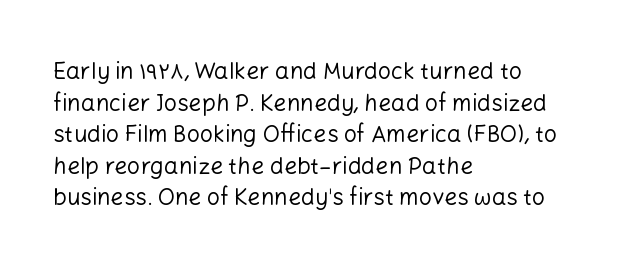
The strokes are not fattened; the text isn't bold. Beneath every word, the page is bare. Every row of glyphs begins at an identical x-position on the left. In terms of posture, this sample is upright.
